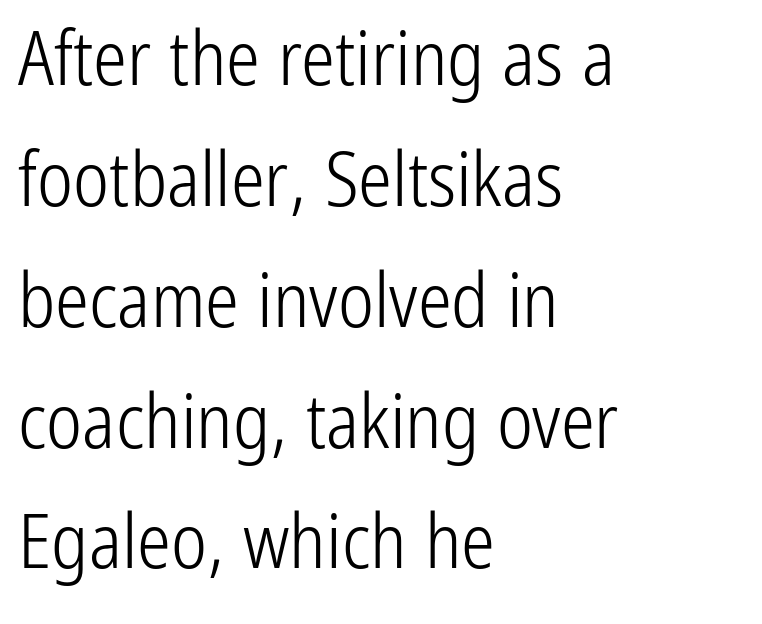
{"serif": "no", "italic": "no", "bold": "no", "weight": "light", "width": "condensed", "stroke_contrast": "low", "x_height": "medium", "monospaced": "no", "underline": "no", "align": "left", "line_spacing": "normal", "line_spacing_ratio": 1.59, "letter_spacing": "normal", "letter_spacing_em": 0.0, "glyph_px": 76}
